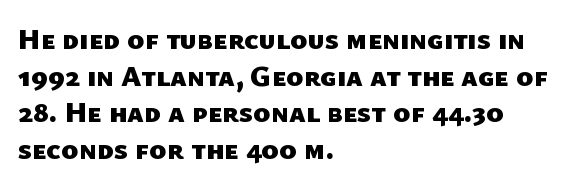
One-word summary of the alignment: left. Check where the strokes stop: nothing finishes them off — pure sans. Students, note that the glyphs here touch the page at normal intervals. The letters advance in unequal steps, a hallmark of proportional type. The block of text has a typical density, with ordinary space between rows. The letters are bold, with thick, heavy strokes.
